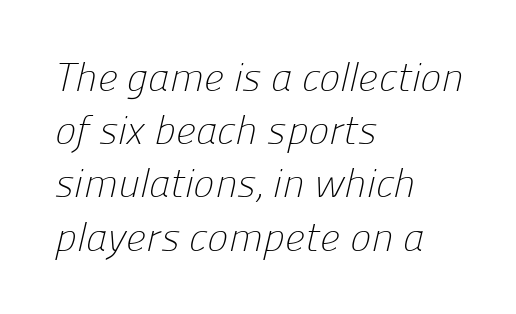
The image shows 40 px light sans-serif type; set left-aligned, normal line spacing (1.33x), normal letter spacing, not underlined; low stroke contrast and a medium x-height.
